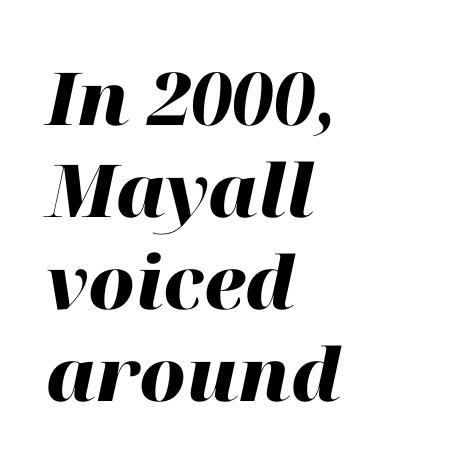
Q: Is the text bold? A: Yes.
Q: Is the text italic (slanted)? A: Yes, it leans right by about 12 degrees.
Q: Is the text underlined? A: No.
Q: How is the paragraph aligned? A: Left-aligned.
Q: Is the spacing between letters normal or unusually wide? A: Normal.
Q: Is the spacing between lines tight, normal or loose? A: Normal.
Q: Width (condensed, normal, or wide)? A: Normal.
Q: Stroke contrast? A: High.
Q: x-height? A: Medium.
Q: Monospaced? A: No.
